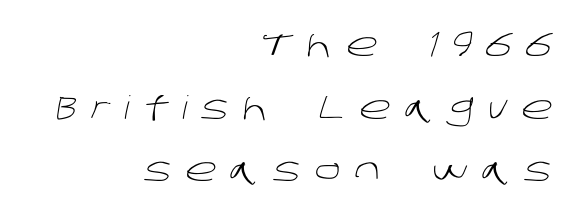
Stems and bowls with no extra thickness — not bold. These lines are rendered in a variable-pitch font. The passage shown is typeset with a sans-serif family. Line ends are locked; line starts wander. The tracking jumps out immediately: characters are airy and widely separated. How would I describe the line gaps? Wide and relaxed.
